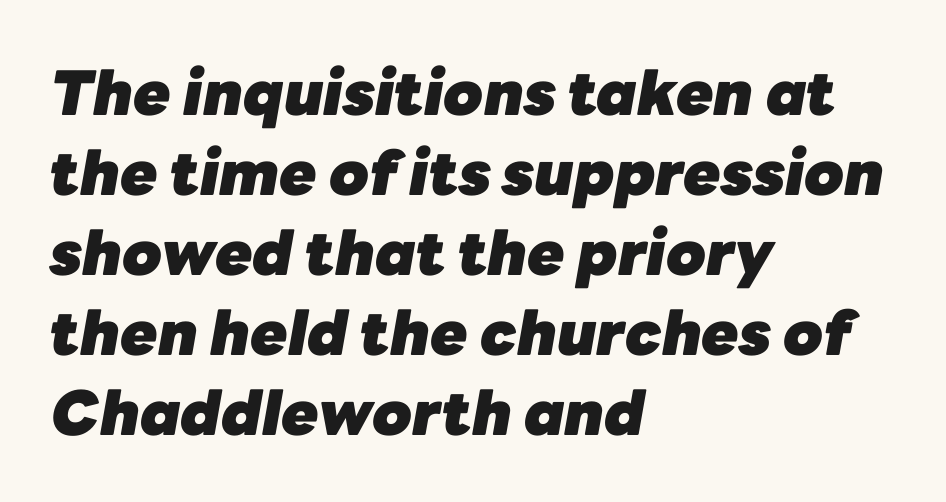
The image shows 61 px heavy type, italic (leaning right); set left-aligned, normal line spacing (1.31x), normal letter spacing, not underlined; low stroke contrast and a medium x-height.
